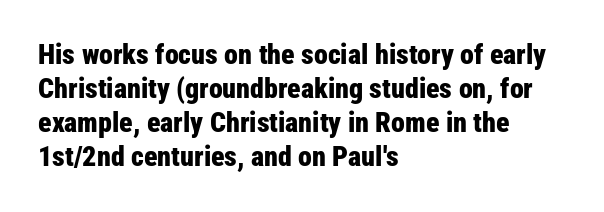
{"serif": "no", "italic": "no", "bold": "yes", "weight": "bold", "width": "condensed", "stroke_contrast": "low", "x_height": "medium", "monospaced": "no", "underline": "no", "align": "left", "line_spacing_ratio": 1.22, "letter_spacing": "normal", "letter_spacing_em": 0.0, "glyph_px": 28}
